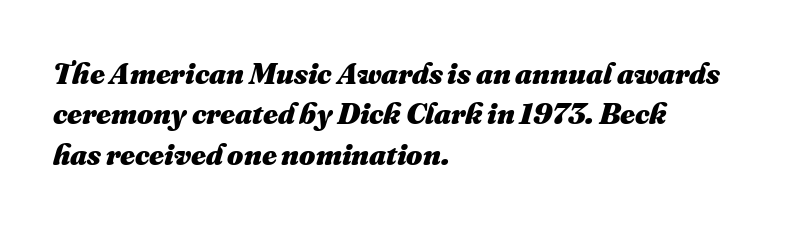
The image shows 31 px heavy type; set left-aligned, normal line spacing (1.3x), normal letter spacing, not underlined; medium stroke contrast and a small x-height.
